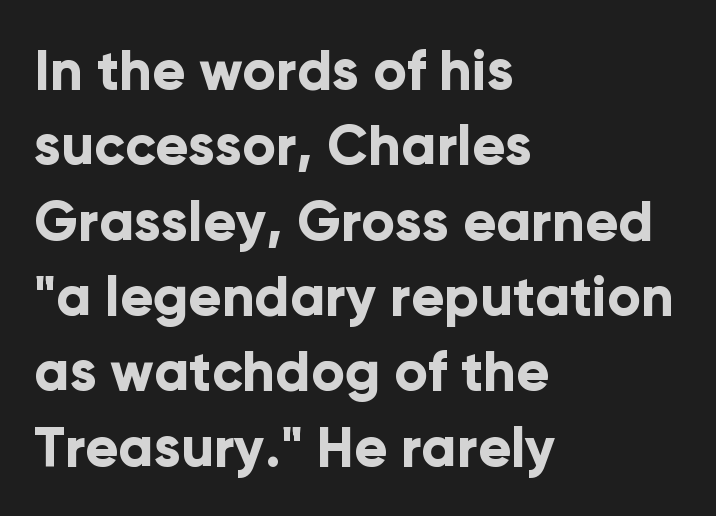
The image shows 55 px bold sans-serif type, upright; set left-aligned, normal line spacing (1.37x), normal letter spacing, not underlined; low stroke contrast and a medium x-height.
